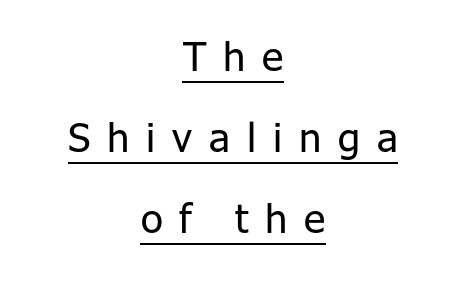
The image shows 40 px regular-weight sans-serif type, upright; set centered, loose line spacing (2.03x), unusually wide letter spacing (+0.42 em), underlined; low stroke contrast and a medium x-height.
